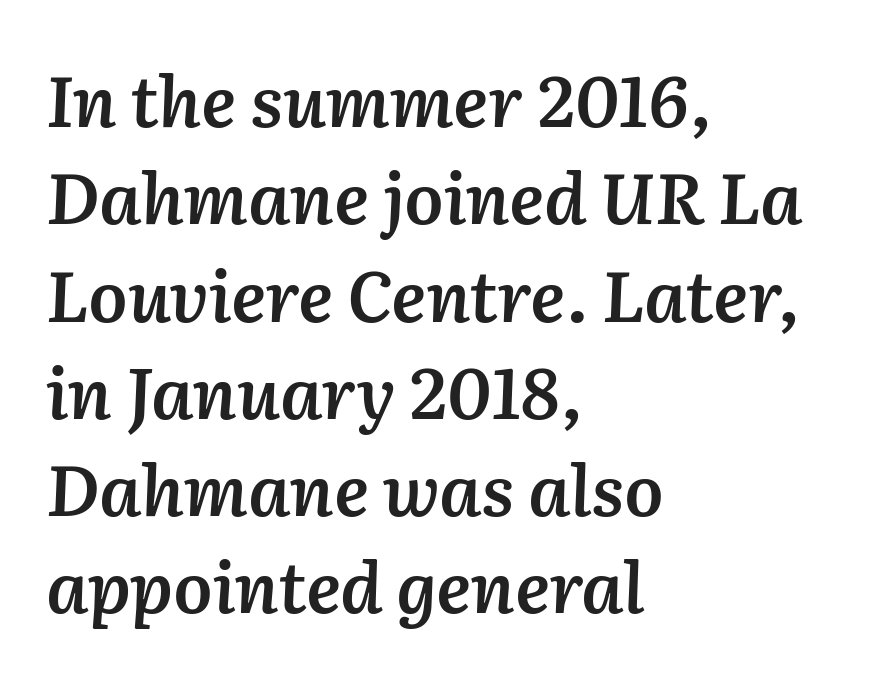
{"italic": "yes", "lean": "right", "slant_degrees": 2, "bold": "semi", "weight": "semibold", "width": "normal", "stroke_contrast": "medium", "x_height": "medium", "monospaced": "no", "underline": "no", "align": "left", "line_spacing": "normal", "line_spacing_ratio": 1.39, "letter_spacing": "normal", "letter_spacing_em": 0.0, "glyph_px": 70}
